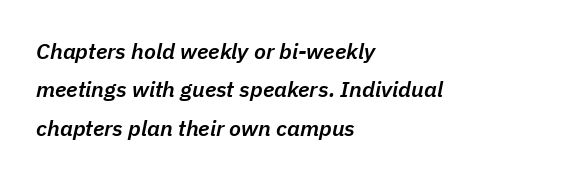
The image shows 22 px text type, italic (leaning right); set left-aligned, line spacing 1.74x, normal letter spacing, not underlined.
